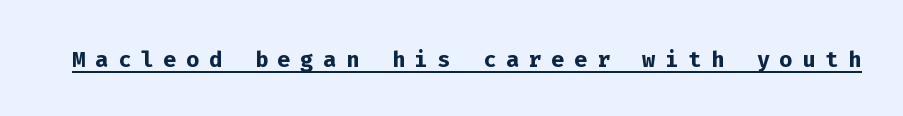
Strokes here are thick enough to call this a true bold. Loose tracking; the words dissolve into strings of separated letters. Nope, no serifs anywhere on these letters. In terms of posture, this sample is upright. Every character here occupies the same horizontal width, giving the sample a typewriter-like rhythm.
